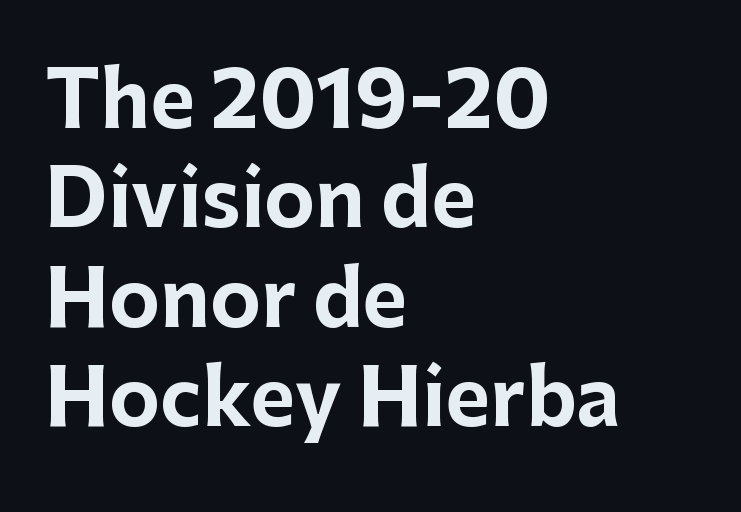
The image shows 77 px bold sans-serif type, upright; set left-aligned, normal line spacing (1.29x), normal letter spacing, not underlined; low stroke contrast and a medium x-height.
